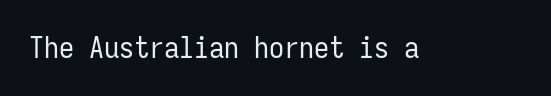
{"serif": "no", "italic": "no", "bold": "no", "weight": "regular", "width": "condensed", "stroke_contrast": "low", "x_height": "medium", "monospaced": "yes", "underline": "no", "letter_spacing": "normal", "letter_spacing_em": 0.0, "glyph_px": 30}
